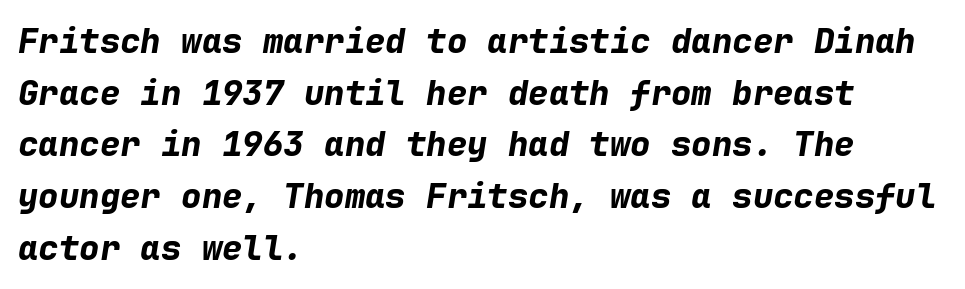
The image shows 34 px bold type, italic (leaning right), monospaced; set left-aligned, normal line spacing (1.52x), normal letter spacing, not underlined; low stroke contrast and a medium x-height.
